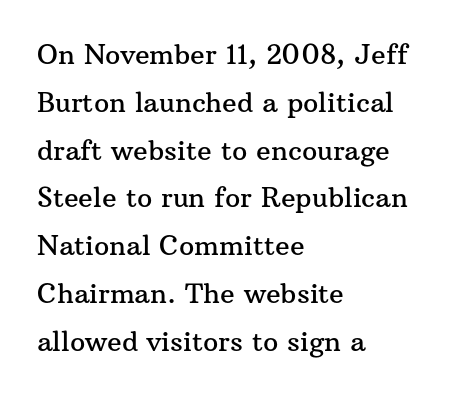
The foot of each line stays bare and open. This is roman type, the default non-slanted kind. These lines are set flush left with a ragged right edge. Words appear dense and cohesive because spacing is normal.
